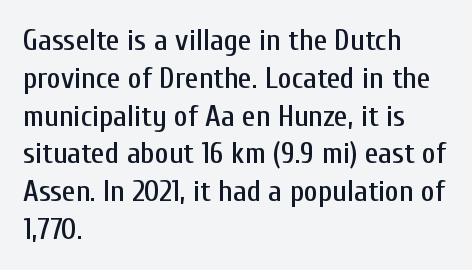
{"serif": "no", "italic": "no", "width": "condensed", "stroke_contrast": "low", "x_height": "medium", "monospaced": "no", "underline": "no", "align": "left", "line_spacing": "normal", "line_spacing_ratio": 1.26, "letter_spacing": "normal", "letter_spacing_em": 0.0, "glyph_px": 30}
